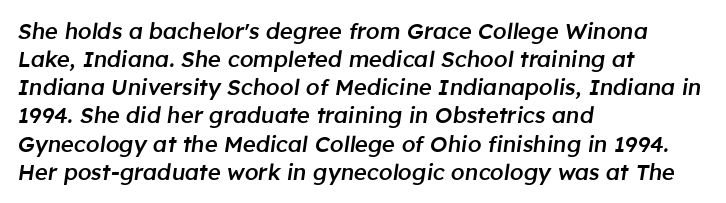
How would I describe the line gaps? Plain and ordinary. Short note: letters normally spaced. A student would call this left alignment; a typographer would say flush left, rag right. The strip under each line holds only bare page. Look at the stroke-to-counter ratio: somewhat heavy, a semibold.
